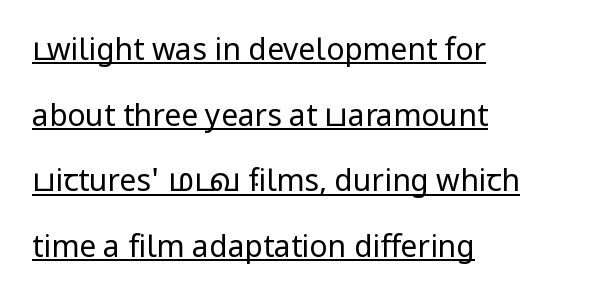
Q: Is the text bold? A: No.
Q: Is the text italic (slanted)? A: No, it is upright.
Q: Is the typeface a serif or a sans-serif typeface? A: Sans-serif.
Q: Is the text underlined? A: Yes.
Q: How is the paragraph aligned? A: Left-aligned.
Q: Is the spacing between letters normal or unusually wide? A: Normal.
Q: Is the spacing between lines tight, normal or loose? A: Loose.
Q: Width (condensed, normal, or wide)? A: Normal.
Q: Stroke contrast? A: Low.
Q: x-height? A: Medium.
Q: Monospaced? A: No.
